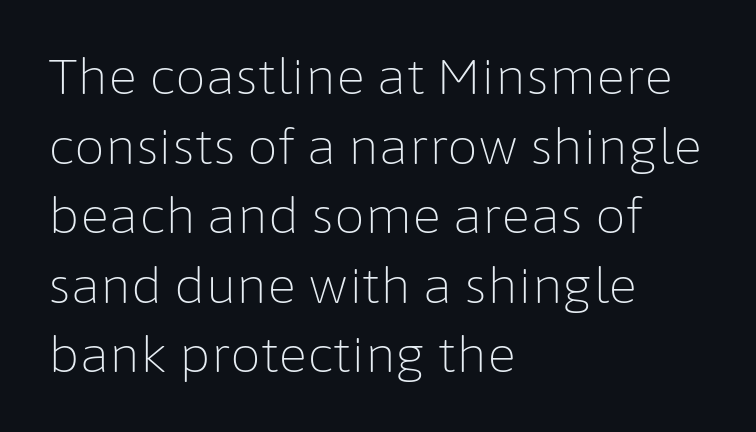
The image shows 49 px light sans-serif type, upright; set left-aligned, normal line spacing (1.42x), normal letter spacing, not underlined; low stroke contrast and a medium x-height.
